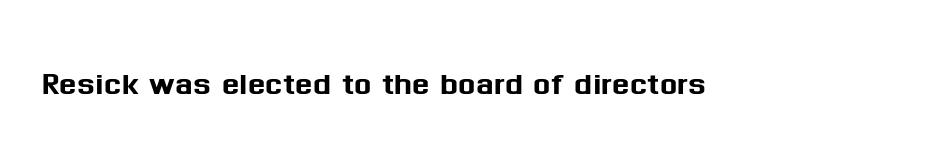
Q: Is the text italic (slanted)? A: No, it is upright.
Q: Is the typeface a serif or a sans-serif typeface? A: Sans-serif.
Q: Is the text underlined? A: No.
Q: Is the spacing between letters normal or unusually wide? A: Normal.
Q: Width (condensed, normal, or wide)? A: Normal.
Q: Stroke contrast? A: Medium.
Q: x-height? A: Medium.
Q: Monospaced? A: No.
